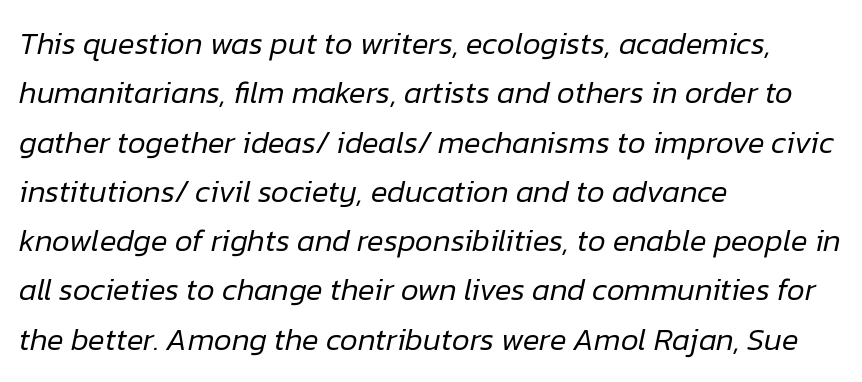
The image shows 31 px regular-weight type, italic (leaning right); set left-aligned, normal line spacing (1.59x), normal letter spacing, not underlined; low stroke contrast and a medium x-height.
